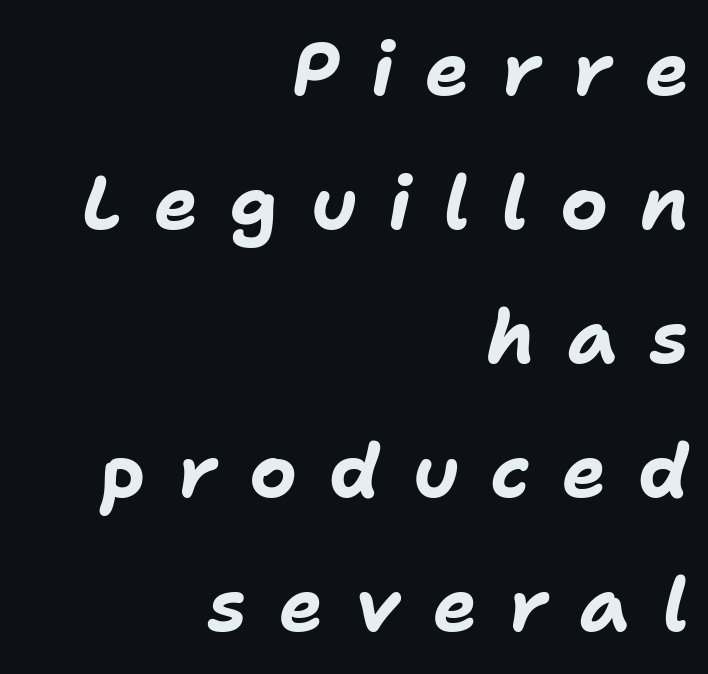
The lines are quadded right. Descenders hang freely into open space. Designer's note — italics engaged. Loose tracking; the words dissolve into strings of separated letters. Typographic density is high because the face is bold.
